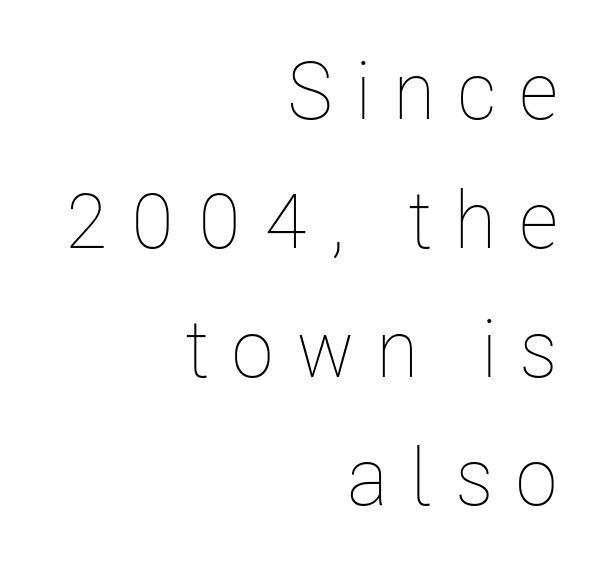
{"italic": "no", "bold": "no", "weight": "thin", "width": "condensed", "stroke_contrast": "low", "x_height": "medium", "monospaced": "no", "underline": "no", "align": "right", "line_spacing": "normal", "line_spacing_ratio": 1.61, "letter_spacing": "wide", "letter_spacing_em": 0.27, "glyph_px": 80}
